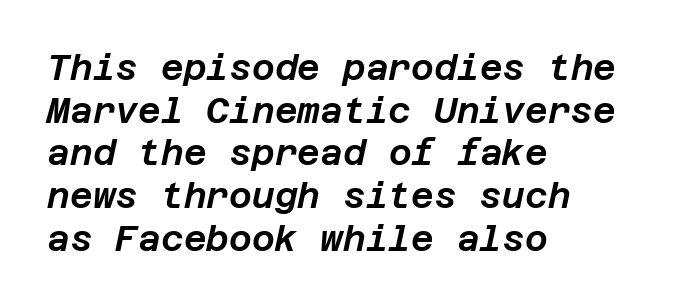
The image shows 35 px text type, italic (leaning right); set left-aligned, line spacing 1.22x, normal letter spacing, not underlined; low stroke contrast and a large x-height.
